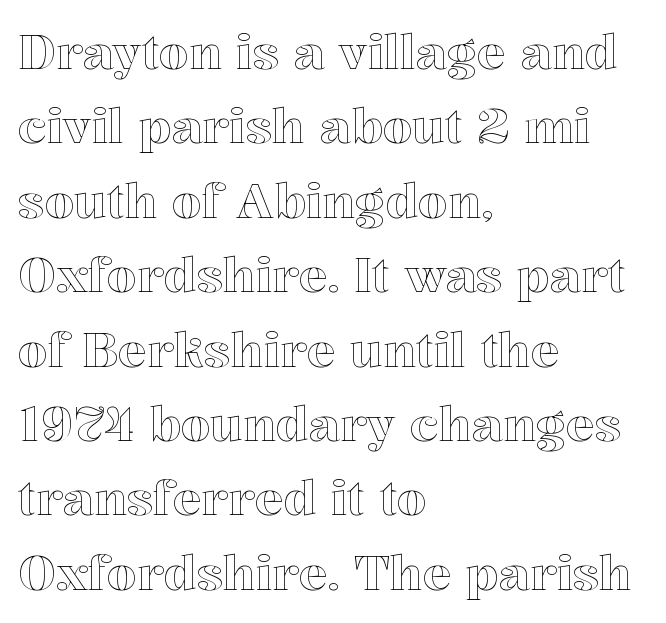
The space beneath each line is pristine and unruled. Tracking value appears to be zero — textbook default spacing. Rendered with straight, roman letterforms. Think of a printed novel: that variable character pitch is what you see here.
